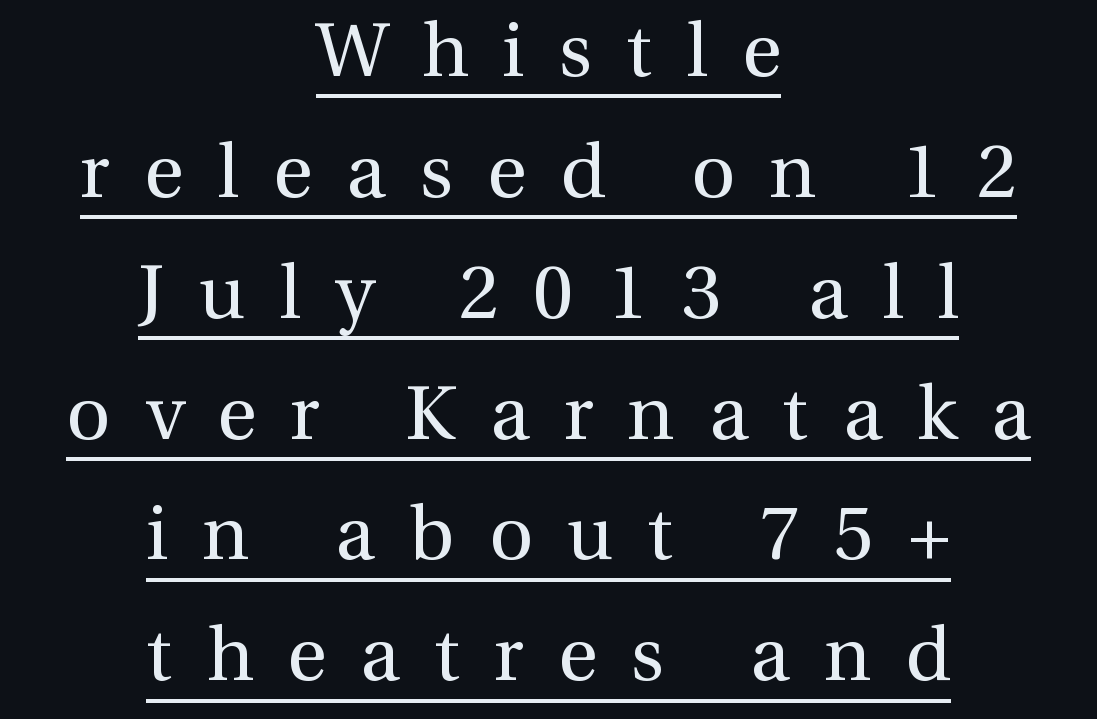
The image shows 76 px regular-weight serif type, upright; set centered, normal line spacing (1.59x), unusually wide letter spacing (+0.45 em), underlined; a medium x-height.
